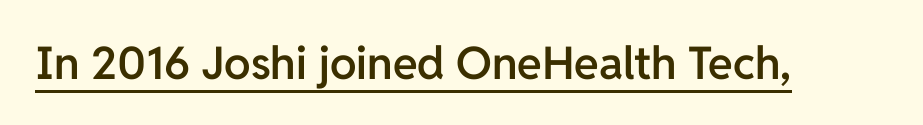
The image shows 45 px semibold sans-serif type, upright; set normal letter spacing, underlined; low stroke contrast and a medium x-height.
